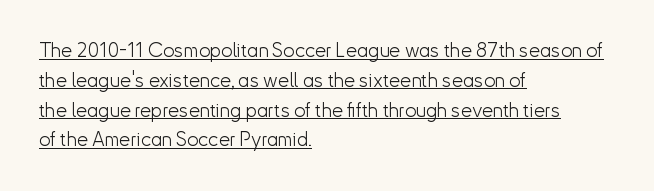
Weight class: somewhere from thin through regular. This is the regular roman posture of the typeface. The rendering uses a moderate line-height, typical for paragraphs. The lines in this sample share a left origin and differ only in where they stop.
